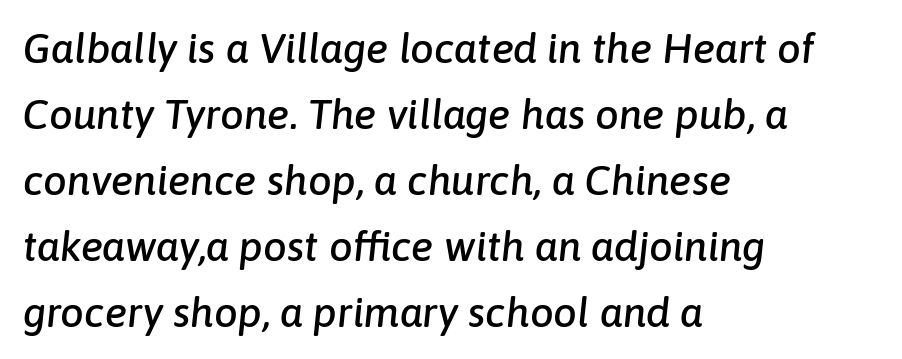
{"italic": "yes", "lean": "right", "slant_degrees": 6, "width": "normal", "stroke_contrast": "low", "x_height": "medium", "monospaced": "no", "underline": "no", "align": "left", "line_spacing": "normal", "line_spacing_ratio": 1.57, "letter_spacing": "normal", "letter_spacing_em": 0.0, "glyph_px": 42}
